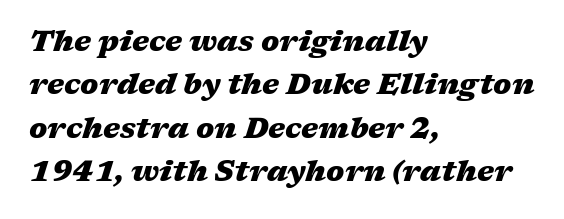
{"italic": "yes", "lean": "right", "slant_degrees": 17, "bold": "yes", "weight": "heavy", "width": "wide", "stroke_contrast": "medium", "x_height": "medium", "monospaced": "no", "underline": "no", "align": "left", "line_spacing": "normal", "line_spacing_ratio": 1.5, "letter_spacing": "normal", "letter_spacing_em": 0.0, "glyph_px": 29}
